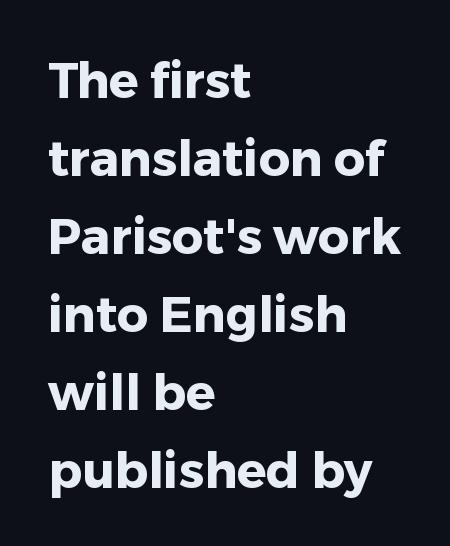
The image shows 49 px heavy sans-serif type, upright; set left-aligned, normal line spacing (1.59x), normal letter spacing, not underlined; low stroke contrast and a medium x-height.
